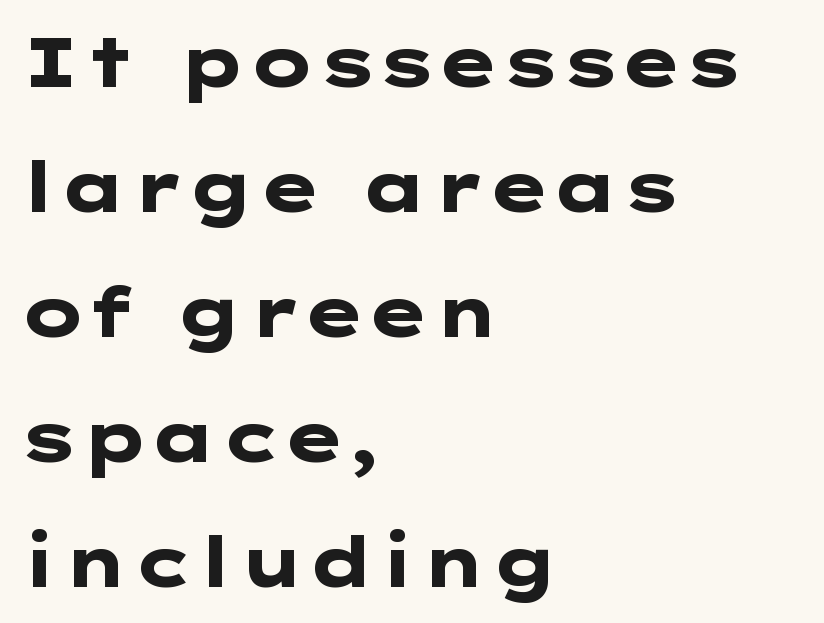
Q: Is the text bold? A: Yes.
Q: Is the text italic (slanted)? A: No, it is upright.
Q: Is the typeface a serif or a sans-serif typeface? A: Sans-serif.
Q: Is the text underlined? A: No.
Q: How is the paragraph aligned? A: Left-aligned.
Q: Is the spacing between letters normal or unusually wide? A: Normal.
Q: Width (condensed, normal, or wide)? A: Wide.
Q: Stroke contrast? A: Low.
Q: x-height? A: Medium.
